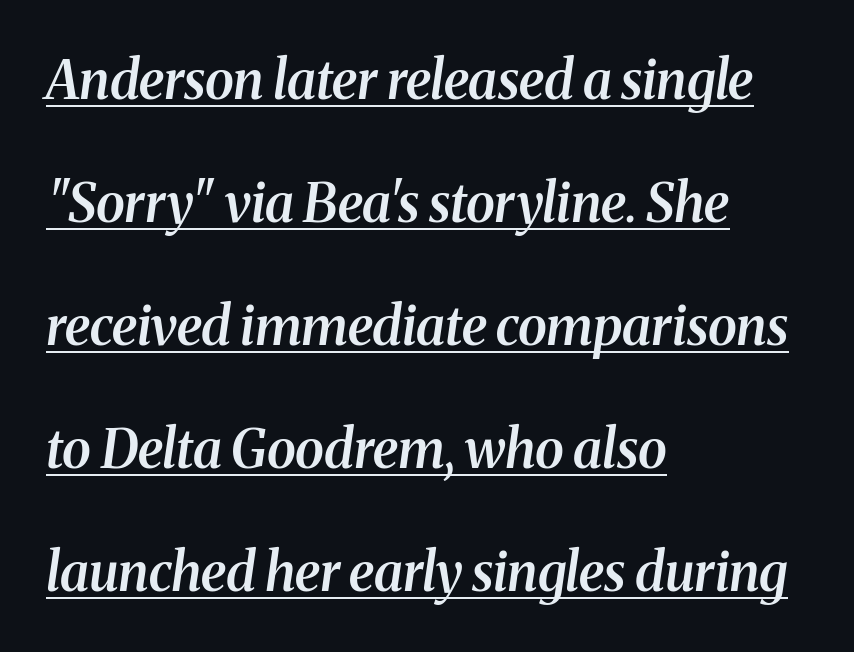
{"serif": "yes", "italic": "yes", "lean": "right", "slant_degrees": 8, "bold": "semi", "weight": "semibold", "width": "normal", "stroke_contrast": "medium", "x_height": "medium", "monospaced": "no", "underline": "yes", "align": "left", "line_spacing": "loose", "line_spacing_ratio": 2.32, "letter_spacing": "normal", "letter_spacing_em": 0.0, "glyph_px": 53}
